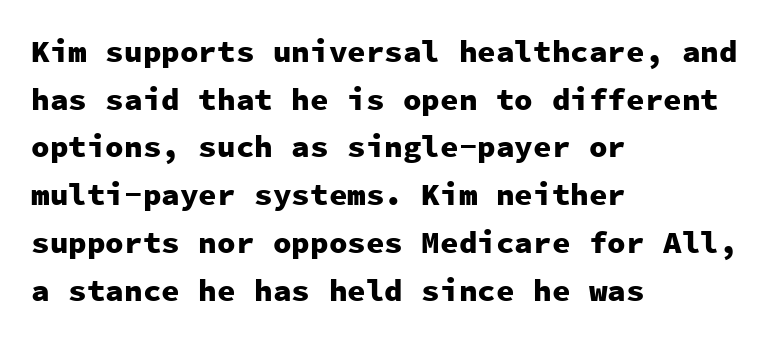
The image shows 31 px heavy sans-serif type, upright, monospaced; set left-aligned, normal line spacing (1.54x), normal letter spacing, not underlined; low stroke contrast and a medium x-height.
